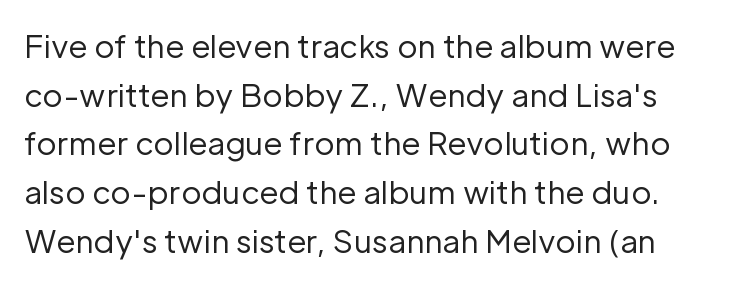
{"serif": "no", "italic": "no", "bold": "no", "weight": "regular", "width": "normal", "stroke_contrast": "low", "x_height": "medium", "monospaced": "no", "underline": "no", "align": "left", "line_spacing": "normal", "line_spacing_ratio": 1.57, "letter_spacing": "normal", "letter_spacing_em": 0.0, "glyph_px": 31}
